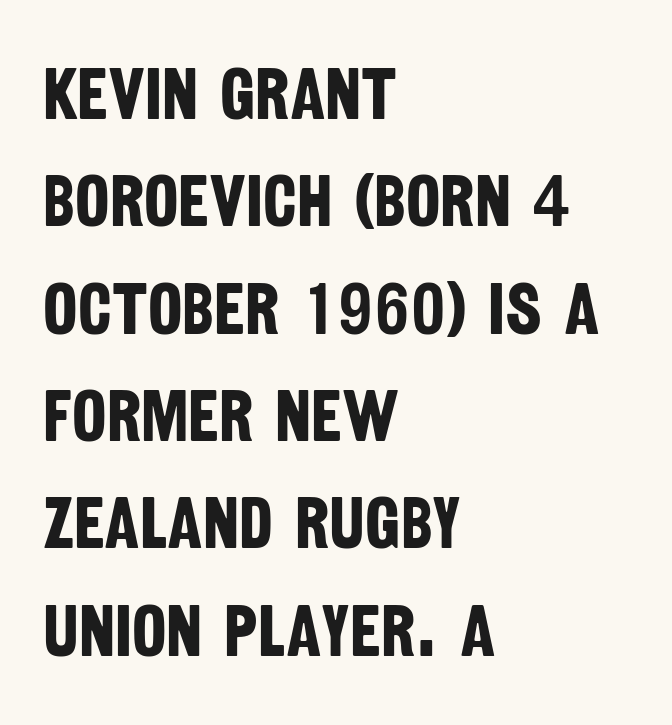
Each word holds together tightly as a unit, with standard inter-letter gaps. The paragraph shown leans on its left margin. Think of a printed novel: that variable character pitch is what you see here. Words float on clear page, feet unadorned.
